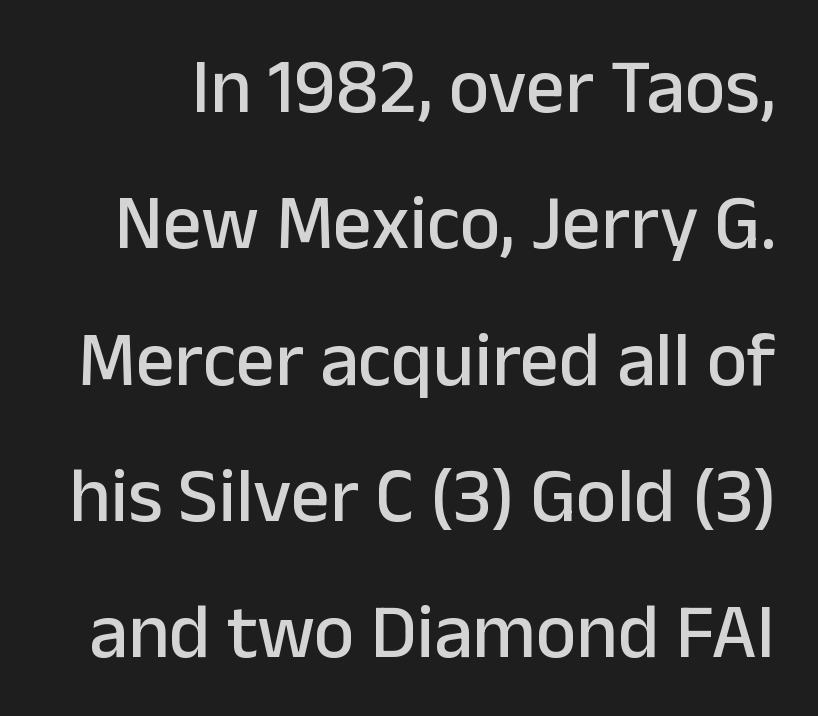
Q: Is the text italic (slanted)? A: No, it is upright.
Q: Is the typeface a serif or a sans-serif typeface? A: Sans-serif.
Q: Is the text underlined? A: No.
Q: Is the spacing between letters normal or unusually wide? A: Normal.
Q: Width (condensed, normal, or wide)? A: Normal.
Q: Stroke contrast? A: Low.
Q: x-height? A: Medium.
Q: Monospaced? A: No.
